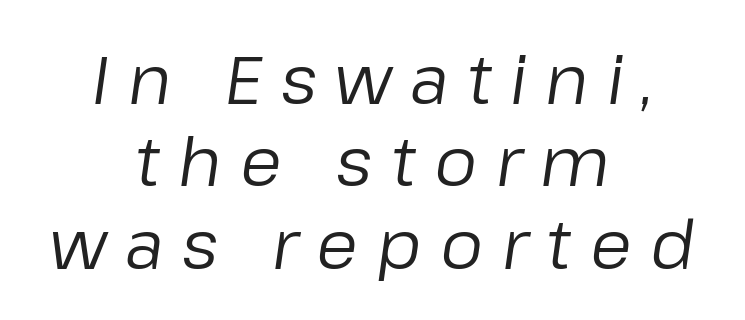
Here the designer chose a conventional face with non-uniform glyph widths. This sample is center-justified, so both line endings float freely. The font sits on the lighter half of the weight spectrum, regular included. No word sits above an underline. Italic? Definitely — the glyphs are oblique. There is plenty of visible air inserted between adjacent glyphs.
